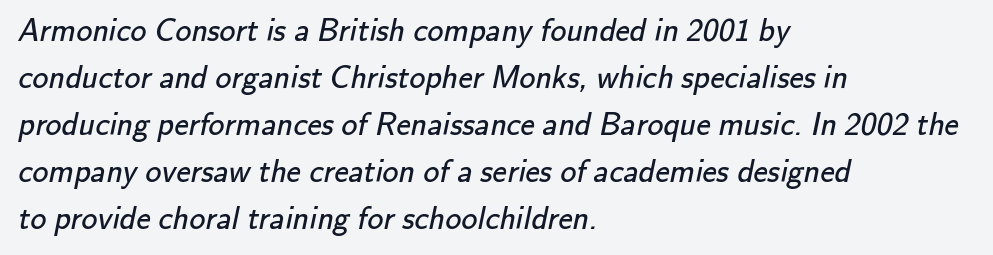
In terms of letterspacing, this is plain default setting. Counters stay open thanks to moderate or lighter strokes. Successive baselines arrive at the customary interval. The passage shown is typeset with a sans-serif family. Looks like regular typesetting: each glyph gets only the width it needs. A classic flush-left, rag-right setting is used for this passage.
